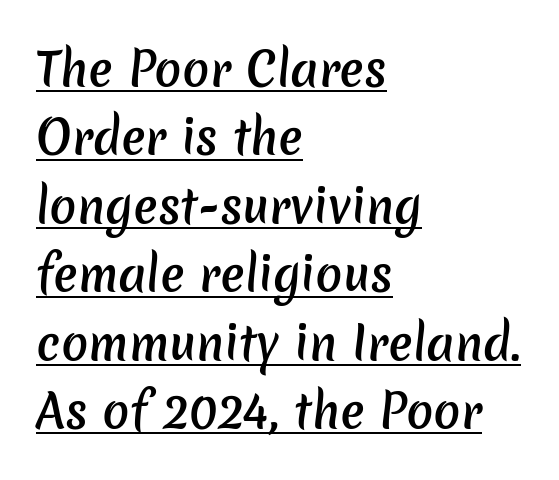
{"serif": "no", "bold": "semi", "weight": "semibold", "width": "normal", "stroke_contrast": "low", "x_height": "medium", "monospaced": "no", "underline": "yes", "align": "left", "line_spacing": "normal", "line_spacing_ratio": 1.52, "letter_spacing": "normal", "letter_spacing_em": 0.0, "glyph_px": 45}
